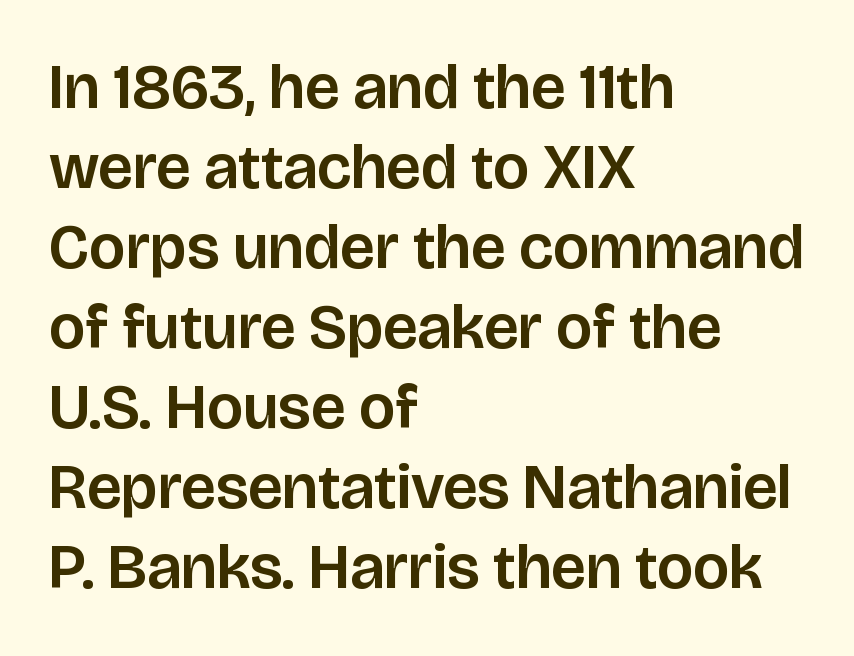
The image shows 63 px sans-serif type, upright; set left-aligned, normal line spacing (1.27x), normal letter spacing, not underlined; low stroke contrast and a large x-height.
